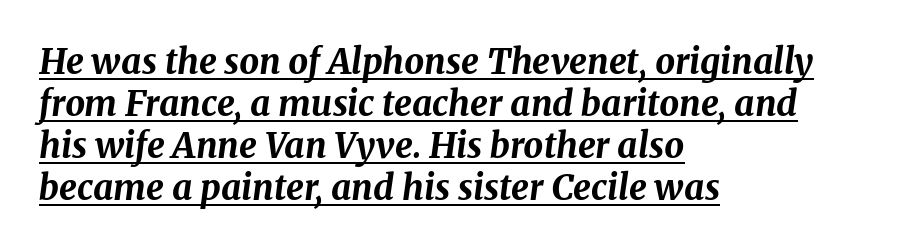
{"italic": "yes", "lean": "right", "slant_degrees": 8, "bold": "yes", "weight": "bold", "width": "normal", "stroke_contrast": "medium", "x_height": "medium", "monospaced": "no", "underline": "yes", "align": "left", "line_spacing_ratio": 1.2, "letter_spacing": "normal", "letter_spacing_em": 0.0, "glyph_px": 35}
